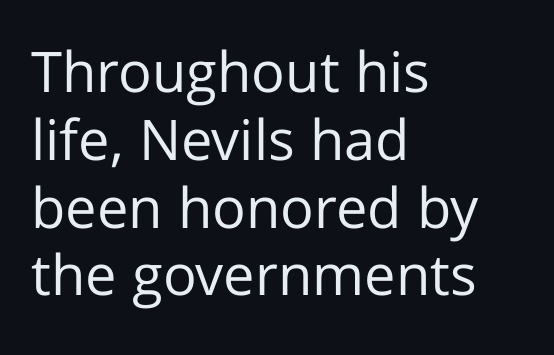
The letters carry no serifs — their stems end cleanly without finishing strokes. Letters rest on an invisible, unmarked baseline. A student would call this left alignment; a typographer would say flush left, rag right. Think standard paragraph weight, or any step lighter than that.
